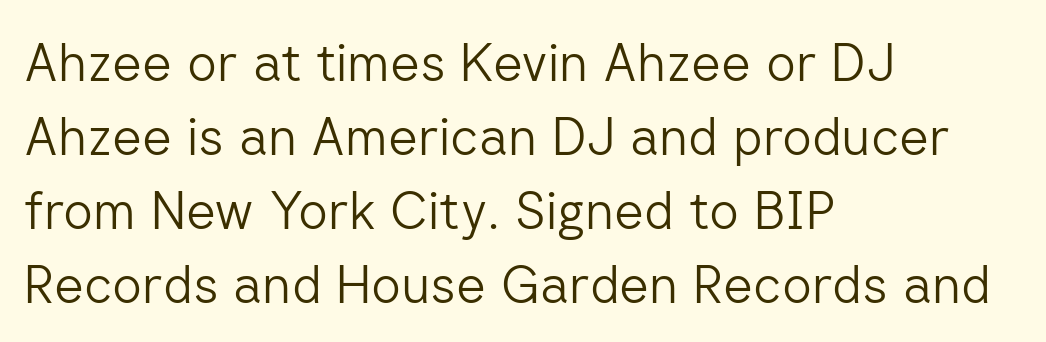
{"serif": "no", "italic": "no", "bold": "no", "weight": "light", "width": "normal", "stroke_contrast": "low", "x_height": "medium", "monospaced": "no", "underline": "no", "align": "left", "line_spacing": "normal", "line_spacing_ratio": 1.42, "letter_spacing": "normal", "letter_spacing_em": 0.0, "glyph_px": 52}
